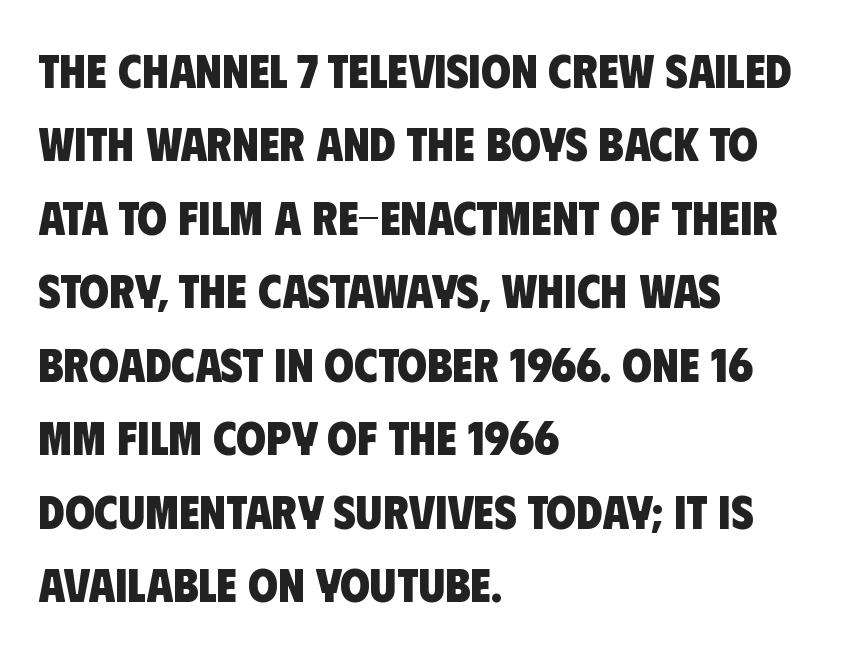
Q: Is the text bold? A: Yes.
Q: Is the typeface a serif or a sans-serif typeface? A: Sans-serif.
Q: Is the text underlined? A: No.
Q: How is the paragraph aligned? A: Left-aligned.
Q: Is the spacing between letters normal or unusually wide? A: Normal.
Q: Is the spacing between lines tight, normal or loose? A: Normal.
Q: Width (condensed, normal, or wide)? A: Condensed.
Q: Stroke contrast? A: Low.
Q: x-height? A: Large.
Q: Monospaced? A: No.
